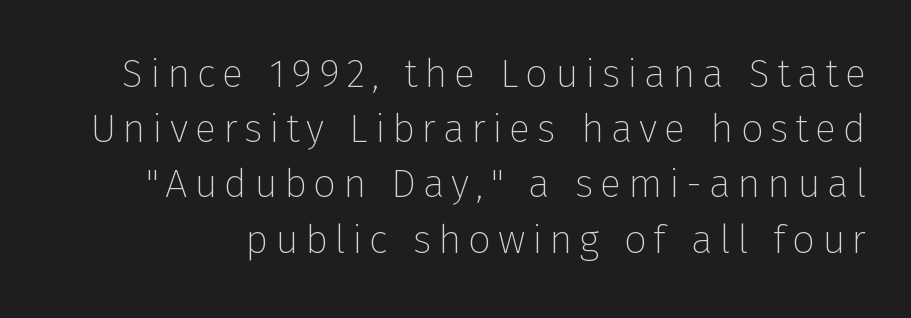
Beneath every word, the page is bare. The typography opts for an upright posture over an oblique one. Character widths vary here, with narrow letters taking less room than wide ones. Students, observe: this is what conventionally led text looks like. This sample uses a sans-serif face.
